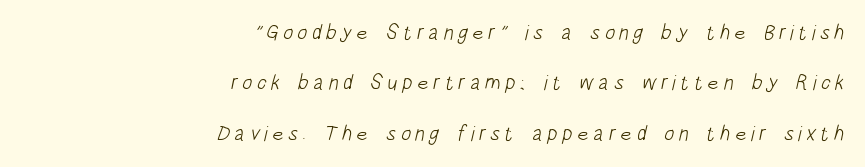
{"bold": "no", "underline": "no", "align": "right", "line_spacing": "loose", "line_spacing_ratio": 2.4, "letter_spacing": "wide", "letter_spacing_em": 0.21, "glyph_px": 21}
